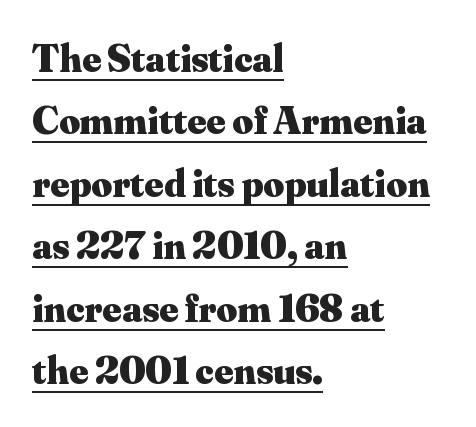
The paragraph has a hard left edge and a soft right edge. The rendering shows small feet on the letterforms — a serif design. Notice how the stems are strictly vertical — no italics here. You could not count columns in this text — the font is proportionally spaced. Leading matches the norm, producing a regular column. Bold? Absolutely — the strokes are thick and heavy.
